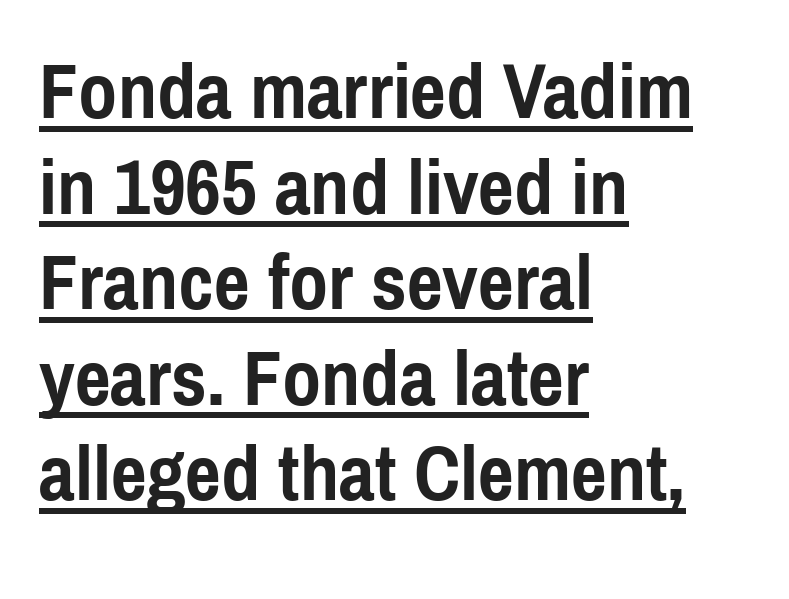
The image shows 79 px semibold, condensed sans-serif type, upright; set left-aligned, line spacing 1.21x, normal letter spacing, underlined; a medium x-height.
